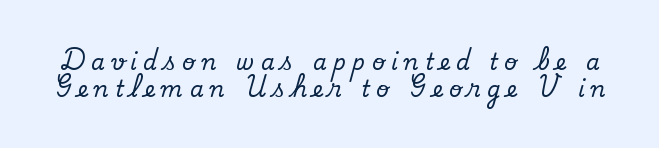
Q: Is the text italic (slanted)? A: Yes.
Q: Is the text underlined? A: No.
Q: Is the spacing between letters normal or unusually wide? A: Unusually wide.
